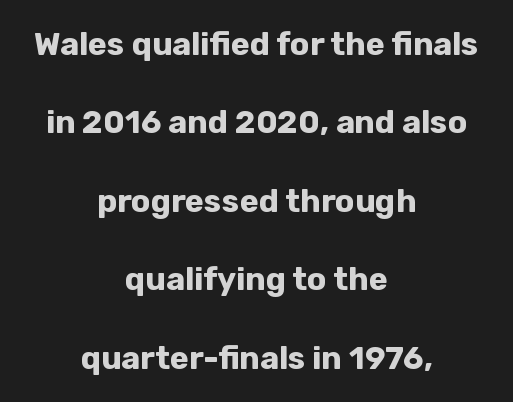
Q: Is the text bold? A: Yes.
Q: Is the text italic (slanted)? A: No, it is upright.
Q: Is the typeface a serif or a sans-serif typeface? A: Sans-serif.
Q: Is the text underlined? A: No.
Q: How is the paragraph aligned? A: Centered.
Q: Is the spacing between letters normal or unusually wide? A: Normal.
Q: Is the spacing between lines tight, normal or loose? A: Loose.
Q: Width (condensed, normal, or wide)? A: Normal.
Q: Stroke contrast? A: Low.
Q: x-height? A: Medium.
Q: Monospaced? A: No.
